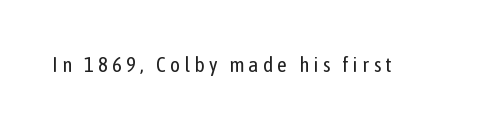
Stroke thickness stays within the range of a standard reading face or lighter. Quick note: underline off. In terms of posture, this sample is upright. In terms of letterspacing, this is a distinctly airy, spread setting.
